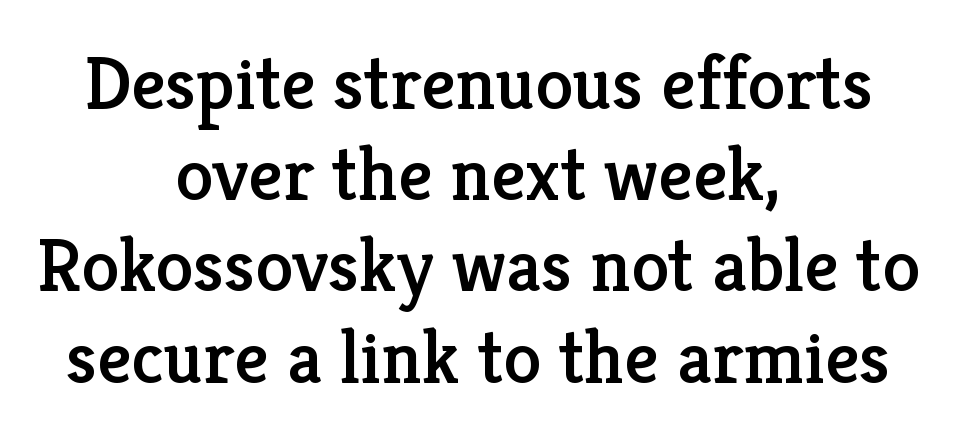
The passage shown has conventional tracking throughout. The whitespace from short lines is split evenly between both sides. Stroke terminals: seriffed. These lines were composed using upright roman letters. This sample has the flowing, uneven cadence of proportional lettering. Only glyphs here, with clear space below each row.
